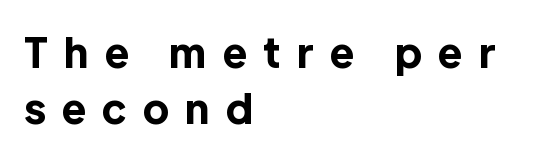
The image shows 41 px bold sans-serif type, upright; set left-aligned, normal line spacing (1.37x), unusually wide letter spacing (+0.41 em), not underlined; a medium x-height.
